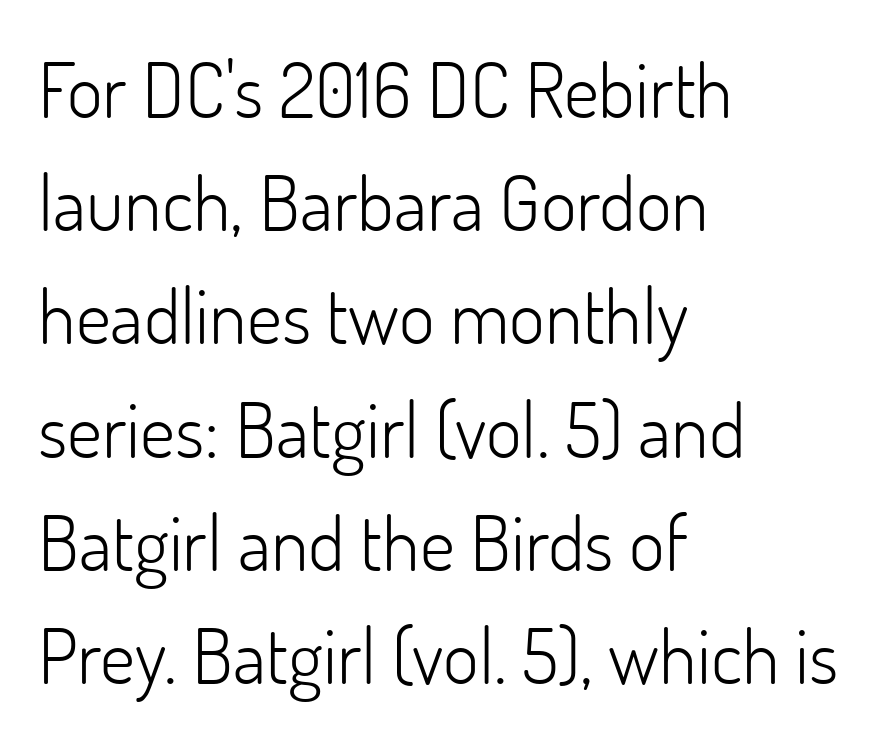
The rendering uses natural spacing where letterforms have individual widths. A classic flush-left, rag-right setting is used for this passage. Ascenders rise straight up at ninety degrees. What kind of face is this? One without serifs — a sans.
